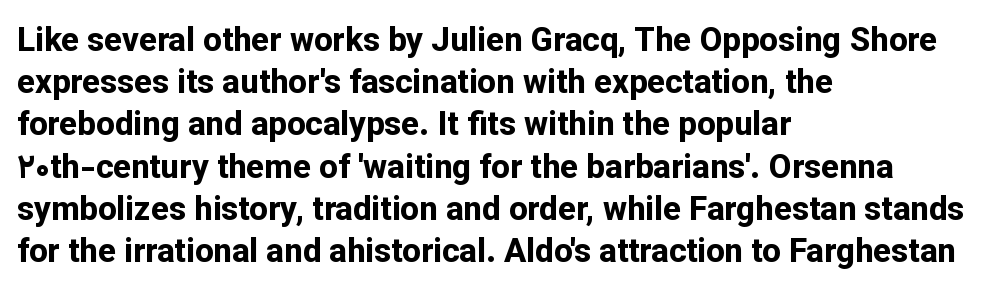
The characters look thick and weighty, a clear bold. The face used here is proportionally spaced, like ordinary book or web type. Posture: straight, roman, zero tilt. Observe the absence of serifs on each vertical stroke in this sample.
